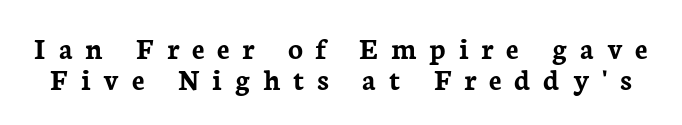
{"serif": "yes", "italic": "no", "bold": "yes", "weight": "semibold", "width": "normal", "stroke_contrast": "low", "x_height": "medium", "monospaced": "no", "underline": "no", "line_spacing": "tight", "line_spacing_ratio": 1.0, "letter_spacing": "wide", "letter_spacing_em": 0.41, "glyph_px": 31}
